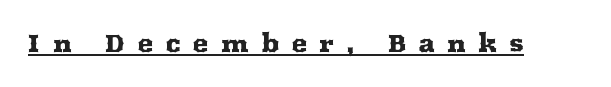
Q: Is the text italic (slanted)? A: No, it is upright.
Q: Is the text underlined? A: Yes.
Q: Is the spacing between letters normal or unusually wide? A: Unusually wide.
